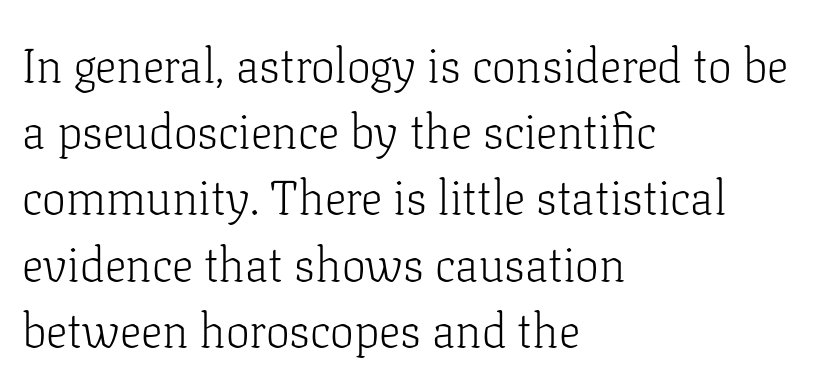
Examine the stroke ends and you'll spot serifs. It's the straight-up-and-down kind of type. The words here are not underlined. The weight tops out at a normal text grade. If you measured baseline to baseline, you'd find a middling distance. The face used here is proportionally spaced, like ordinary book or web type.
